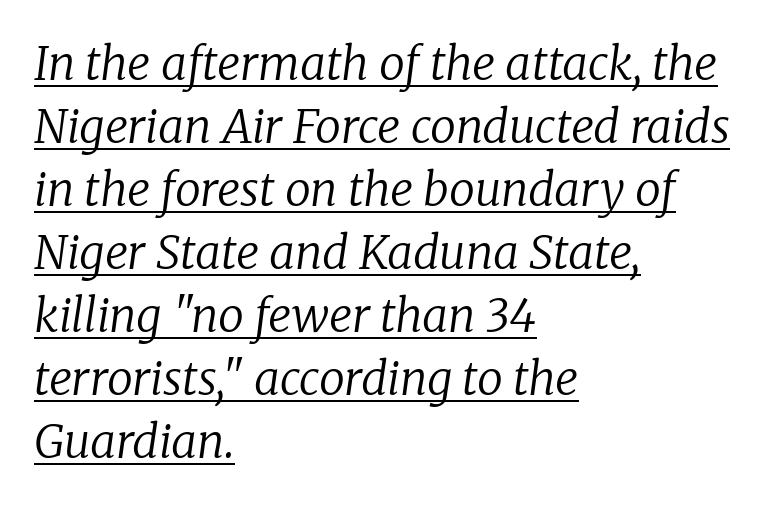
{"serif": "yes", "italic": "yes", "lean": "right", "slant_degrees": 8, "bold": "no", "weight": "regular", "width": "normal", "stroke_contrast": "low", "x_height": "medium", "monospaced": "no", "underline": "yes", "align": "left", "line_spacing": "normal", "line_spacing_ratio": 1.37, "letter_spacing": "normal", "letter_spacing_em": 0.0, "glyph_px": 46}
